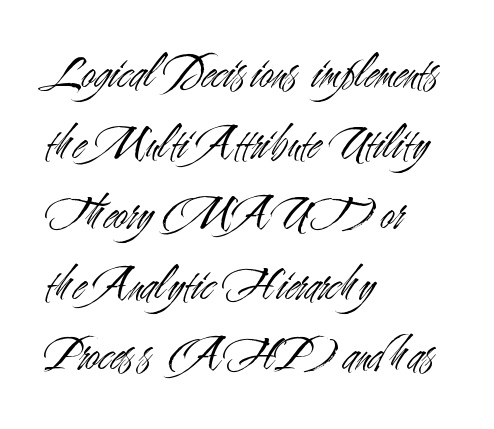
Horizontal alignment here is leftward, the default for most running prose. Inter-character spacing is left at the font's built-in metrics. Here the designer chose a conventional face with non-uniform glyph widths. Check under the words: just untouched page. Horizontal bands of white between lines are of average thickness.
